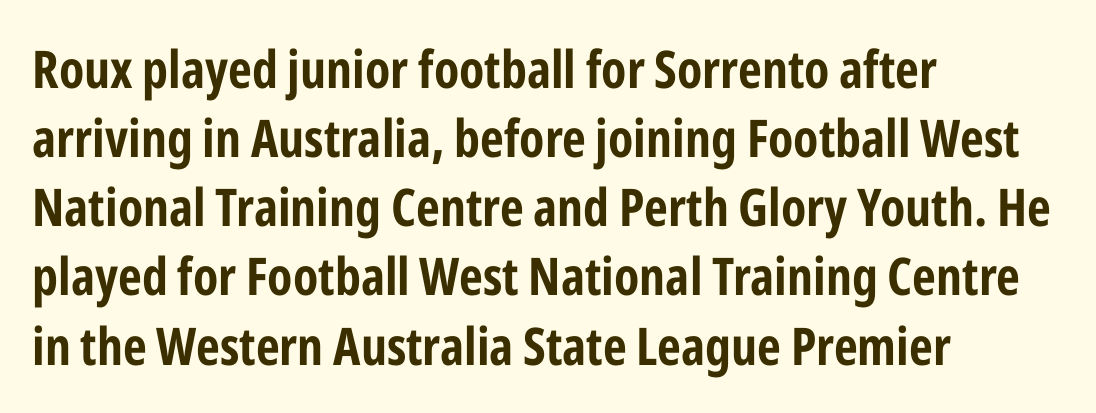
Check where the strokes stop: nothing finishes them off — pure sans. This rendering features lettering with no underline. Line beginnings align vertically; line endings do not. Short note: letters normally spaced. The designer left line spacing at the default.
